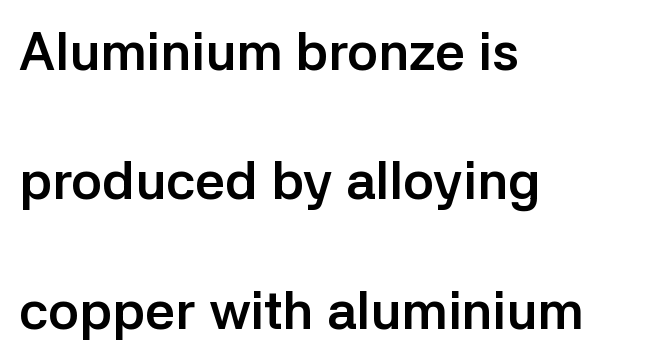
Q: Is the text bold? A: Yes.
Q: Is the text italic (slanted)? A: No, it is upright.
Q: Is the typeface a serif or a sans-serif typeface? A: Sans-serif.
Q: Is the text underlined? A: No.
Q: How is the paragraph aligned? A: Left-aligned.
Q: Is the spacing between letters normal or unusually wide? A: Normal.
Q: Is the spacing between lines tight, normal or loose? A: Loose.
Q: Width (condensed, normal, or wide)? A: Normal.
Q: Stroke contrast? A: Low.
Q: x-height? A: Medium.
Q: Monospaced? A: No.
